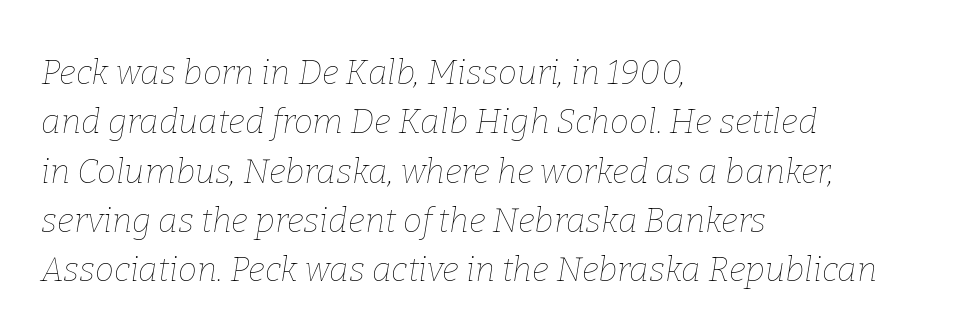
Q: Is the text bold? A: No.
Q: Is the text italic (slanted)? A: Yes, it leans right by about 9 degrees.
Q: Is the text underlined? A: No.
Q: How is the paragraph aligned? A: Left-aligned.
Q: Is the spacing between letters normal or unusually wide? A: Normal.
Q: Is the spacing between lines tight, normal or loose? A: Normal.
Q: Width (condensed, normal, or wide)? A: Normal.
Q: Stroke contrast? A: Low.
Q: x-height? A: Medium.
Q: Monospaced? A: No.
